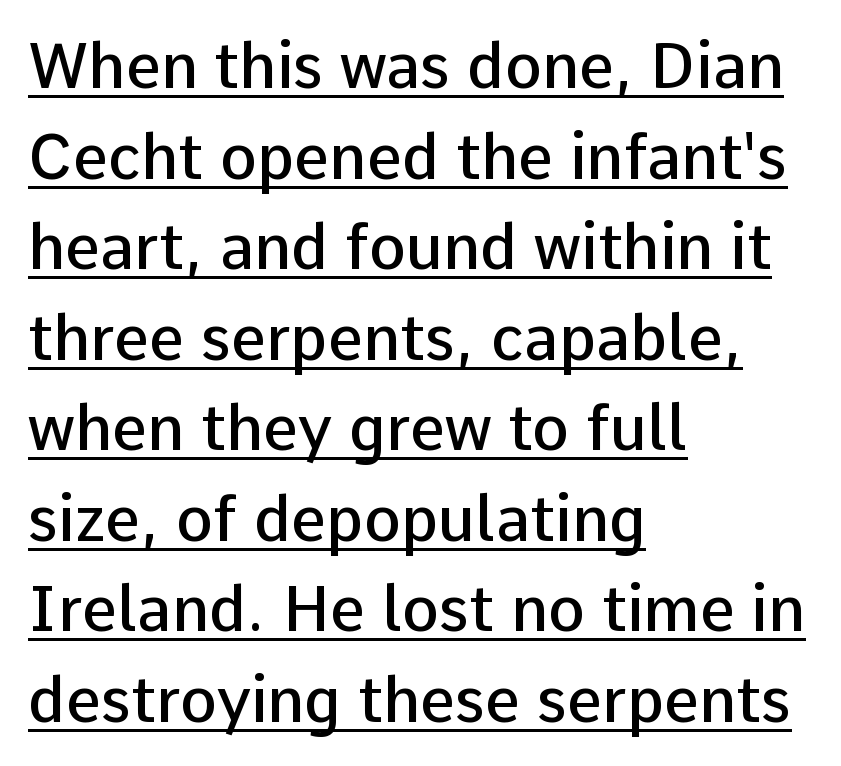
Check the space under the baseline: a stroke is drawn there. The characters display no serif detailing; their extremities are plain. Inter-character spacing is left at the font's built-in metrics. One glance says typical: line gaps are just what's usual. Strokes here are thickened, but only to semibold level.
